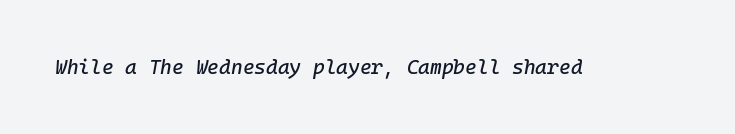
The image shows 20 px text type, italic (leaning right); set normal letter spacing, not underlined.
